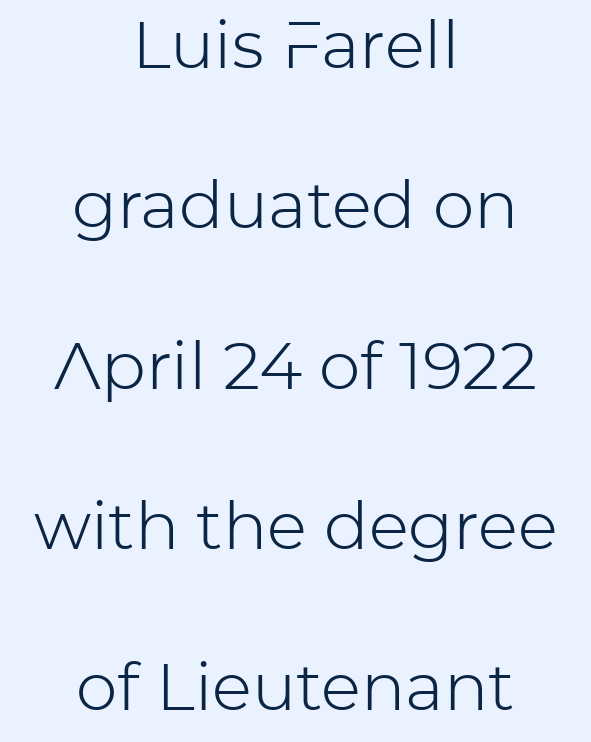
{"serif": "no", "italic": "no", "bold": "no", "weight": "light", "width": "normal", "stroke_contrast": "low", "x_height": "medium", "monospaced": "no", "underline": "no", "align": "center", "line_spacing": "loose", "line_spacing_ratio": 2.43, "letter_spacing": "normal", "letter_spacing_em": 0.0, "glyph_px": 66}
